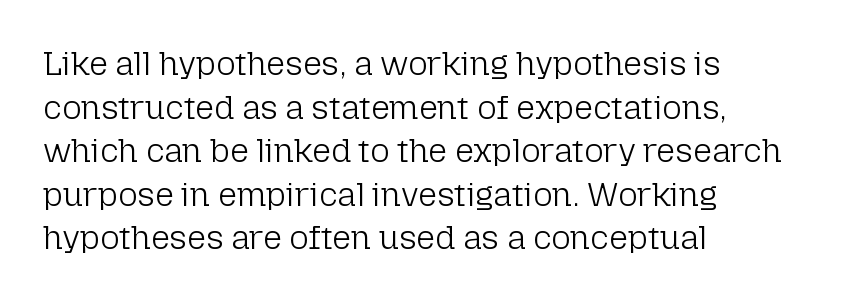
Beneath every word, the page is bare. Successive baselines arrive at the customary interval. Think of a printed novel: that variable character pitch is what you see here. Line beginnings align vertically; line endings do not. A sans-serif font was chosen for this passage. No italicization has been applied; the sample stays upright.
